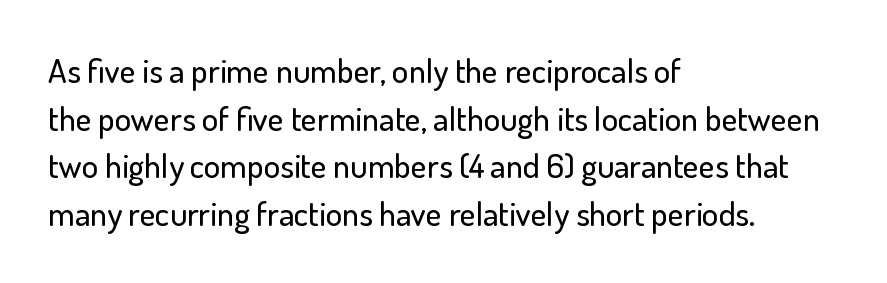
Q: Is the text italic (slanted)? A: No, it is upright.
Q: Is the typeface a serif or a sans-serif typeface? A: Sans-serif.
Q: Is the text underlined? A: No.
Q: How is the paragraph aligned? A: Left-aligned.
Q: Is the spacing between letters normal or unusually wide? A: Normal.
Q: Is the spacing between lines tight, normal or loose? A: Normal.
Q: Width (condensed, normal, or wide)? A: Normal.
Q: Stroke contrast? A: Low.
Q: x-height? A: Small.
Q: Monospaced? A: No.
